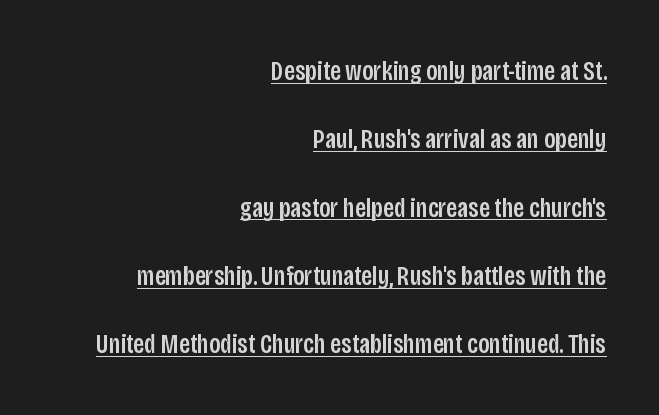
{"serif": "no", "italic": "no", "width": "condensed", "stroke_contrast": "low", "x_height": "large", "monospaced": "no", "underline": "yes", "align": "right", "line_spacing": "loose", "line_spacing_ratio": 2.44, "letter_spacing": "normal", "letter_spacing_em": 0.0, "glyph_px": 28}
